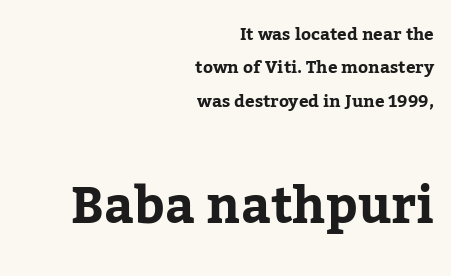
The image shows 50 px serif type, upright; set right-aligned, loose line spacing (1.97x), normal letter spacing, not underlined; the second (bottom) block is 2.94x larger; low stroke contrast and a medium x-height.
